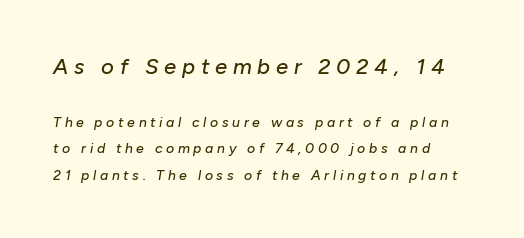
{"italic": "yes", "lean": "right", "slant_degrees": 10, "underline": "no", "line_spacing": "loose", "line_spacing_ratio": 1.91, "letter_spacing": "wide", "letter_spacing_em": 0.26, "larger_block": "first", "size_ratio": 1.57, "glyph_px": 22}
